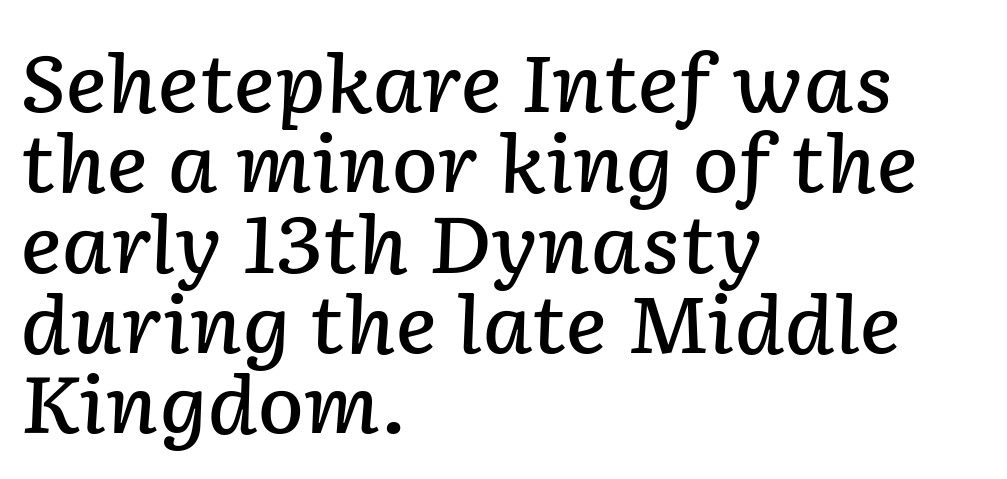
Which margin do the lines hug? The left one — the right edge is uneven. It's the slanting kind of type. Here the designer chose a conventional face with non-uniform glyph widths. Emphasis by weight is partial: semibold.
